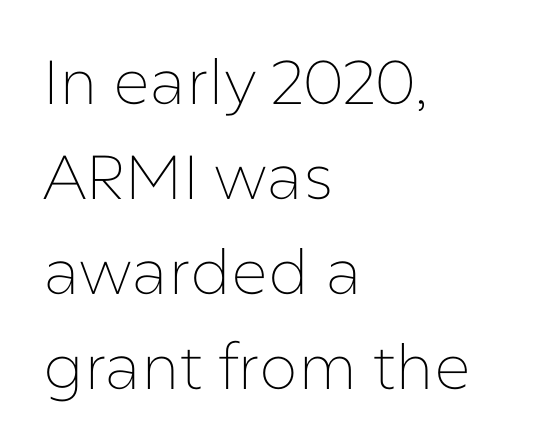
{"serif": "no", "italic": "no", "bold": "no", "weight": "thin", "width": "normal", "stroke_contrast": "low", "x_height": "medium", "monospaced": "no", "underline": "no", "align": "left", "line_spacing": "normal", "line_spacing_ratio": 1.53, "letter_spacing": "normal", "letter_spacing_em": 0.0, "glyph_px": 62}
